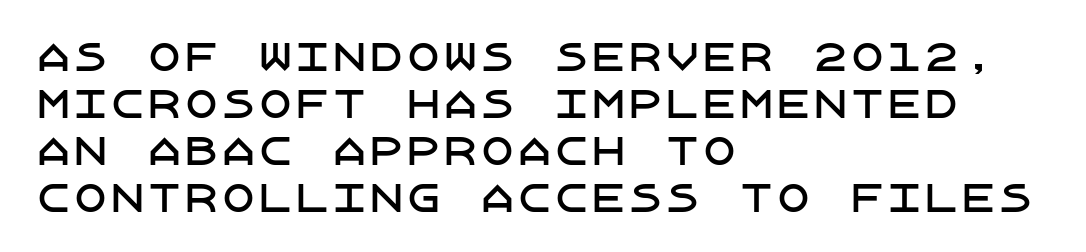
The line-height multiplier appears to be the usual default. A typesetter would mark this as roman, not italic. Left-aligned paragraph, ragged on the right. To sum up the face: it is a sans, with no serifs.
